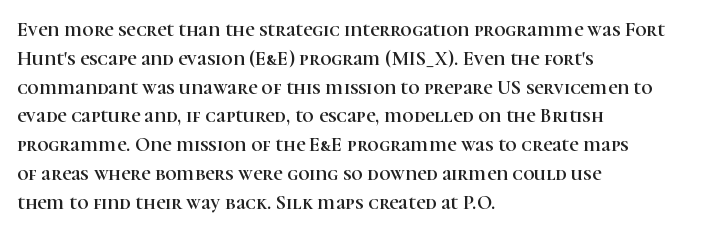
Q: Is the text italic (slanted)? A: No, it is upright.
Q: Is the text underlined? A: No.
Q: How is the paragraph aligned? A: Left-aligned.
Q: Is the spacing between letters normal or unusually wide? A: Normal.
Q: Is the spacing between lines tight, normal or loose? A: Normal.
